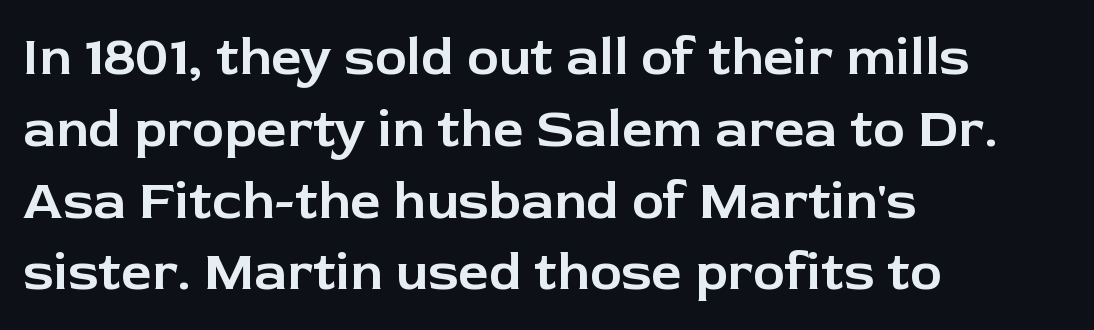
{"serif": "no", "italic": "no", "width": "normal", "stroke_contrast": "low", "x_height": "medium", "monospaced": "no", "underline": "no", "align": "left", "line_spacing": "normal", "line_spacing_ratio": 1.33, "letter_spacing": "normal", "letter_spacing_em": 0.0, "glyph_px": 54}
